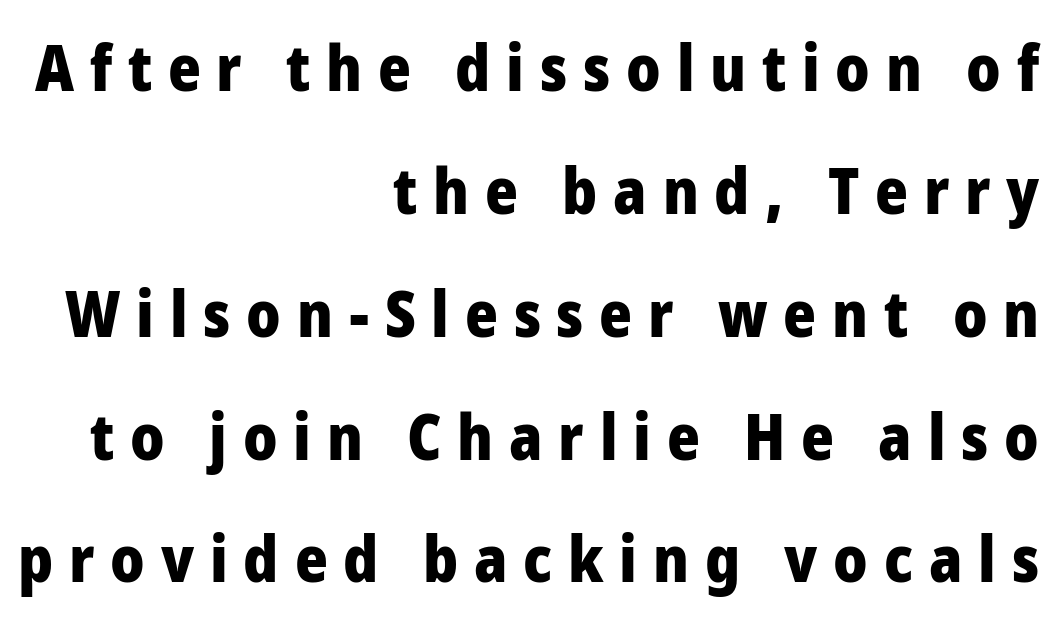
Proportional: the letters do not fall into vertical columns. Look at the tracking — it's clearly loosened, letters drifting apart. Look at the bottom of the vertical strokes: they stop flat, with no serifs. The specimen omits any rule beneath the text block's lines. Students, observe: this is what heavily led, spacious text looks like. Does the lettering tilt? It doesn't — this is upright.
